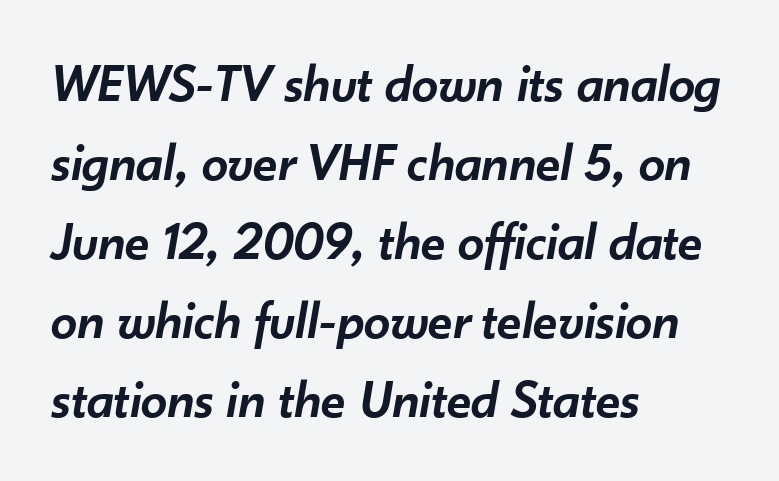
Q: Is the text bold? A: Semi-bold.
Q: Is the text italic (slanted)? A: Yes, it leans right by about 10 degrees.
Q: Is the text underlined? A: No.
Q: How is the paragraph aligned? A: Left-aligned.
Q: Is the spacing between letters normal or unusually wide? A: Normal.
Q: Is the spacing between lines tight, normal or loose? A: Normal.
Q: Width (condensed, normal, or wide)? A: Normal.
Q: Stroke contrast? A: Low.
Q: x-height? A: Small.
Q: Monospaced? A: No.
